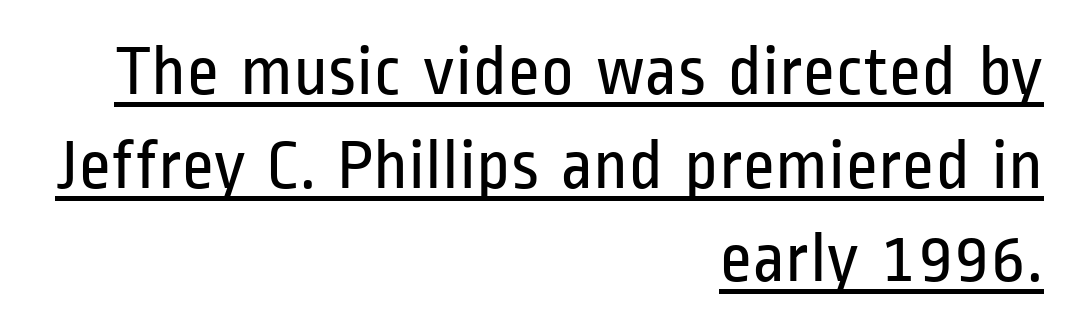
{"serif": "no", "italic": "no", "bold": "no", "weight": "regular", "width": "condensed", "stroke_contrast": "low", "x_height": "medium", "monospaced": "no", "underline": "yes", "align": "right", "line_spacing": "normal", "line_spacing_ratio": 1.32, "letter_spacing": "normal", "letter_spacing_em": 0.0, "glyph_px": 71}
